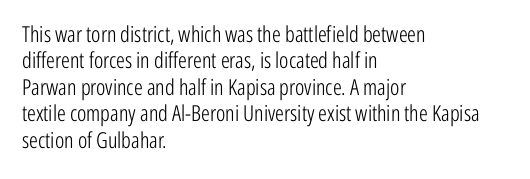
{"italic": "no", "bold": "no", "underline": "no", "align": "left", "line_spacing_ratio": 1.2, "letter_spacing": "normal", "letter_spacing_em": 0.0, "glyph_px": 22}
